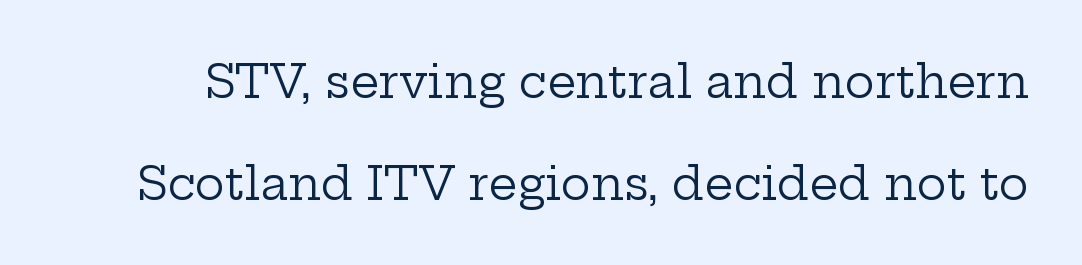
Inter-character spacing is left at the font's built-in metrics. Each letter keeps its own natural width here, so spacing adapts to shape. Check under the words: just untouched page. The letters stand straight up with perfectly vertical stems. Quick note: interline space is abundant. Unbolded letterforms with no extra heft.
